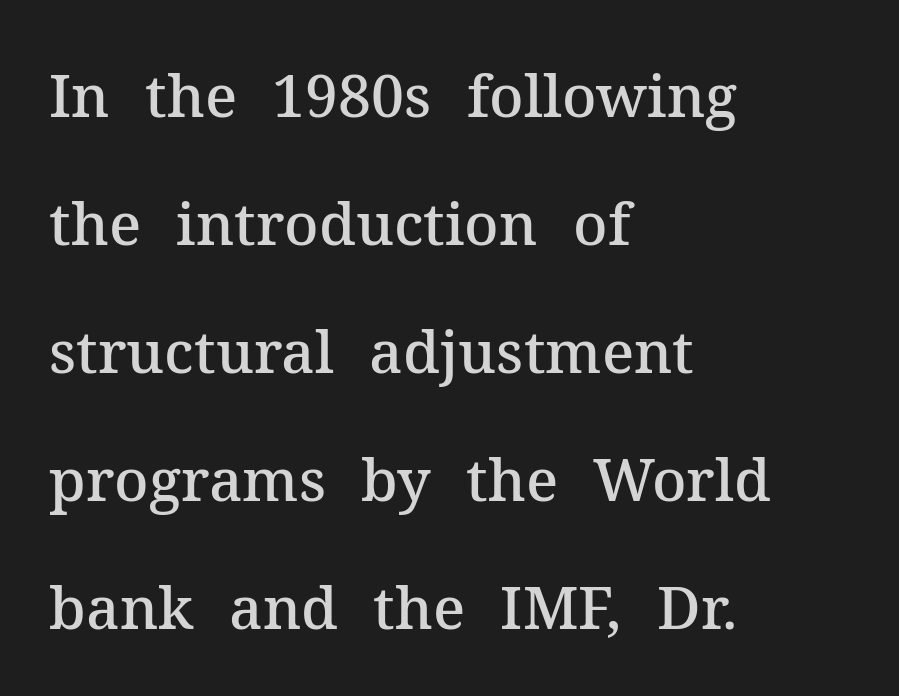
The image shows 59 px semibold serif type, upright; set left-aligned, loose line spacing (2.17x), normal letter spacing, not underlined; medium stroke contrast and a medium x-height.
